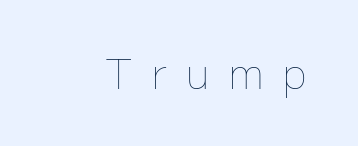
The image shows 41 px thin type, upright; set unusually wide letter spacing (+0.45 em), not underlined; low stroke contrast and a medium x-height.
